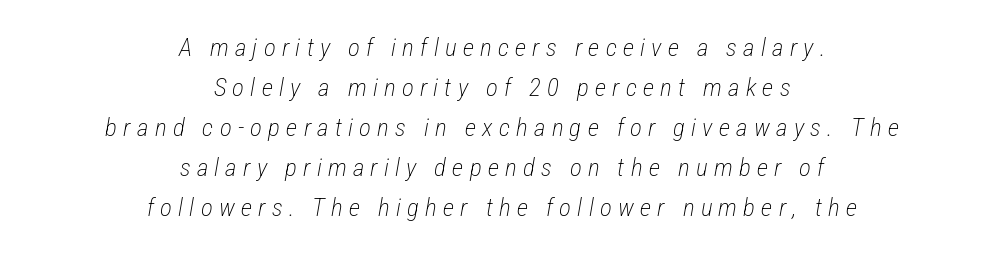
The image shows 25 px text type, italic (leaning right); set centered, normal line spacing (1.6x), unusually wide letter spacing (+0.25 em), not underlined.
